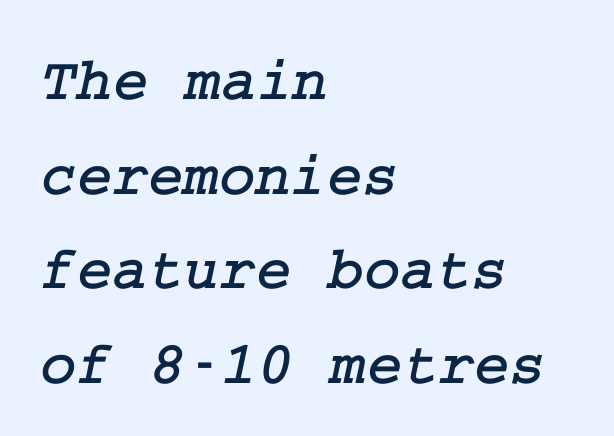
Q: Is the typeface a serif or a sans-serif typeface? A: Serif.
Q: Is the text underlined? A: No.
Q: How is the paragraph aligned? A: Left-aligned.
Q: Is the spacing between letters normal or unusually wide? A: Normal.
Q: Is the spacing between lines tight, normal or loose? A: Normal.
Q: Width (condensed, normal, or wide)? A: Normal.
Q: Stroke contrast? A: Low.
Q: x-height? A: Medium.
